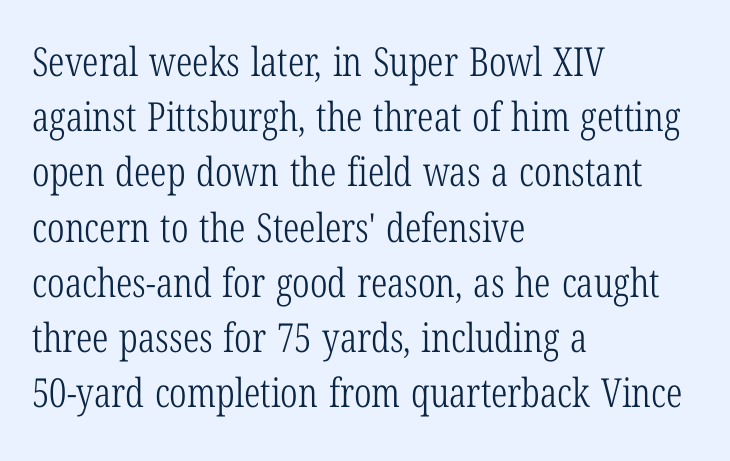
{"serif": "yes", "italic": "no", "bold": "no", "weight": "light", "width": "condensed", "stroke_contrast": "low", "x_height": "medium", "monospaced": "no", "underline": "no", "align": "left", "line_spacing": "normal", "line_spacing_ratio": 1.38, "letter_spacing": "normal", "letter_spacing_em": 0.0, "glyph_px": 40}
